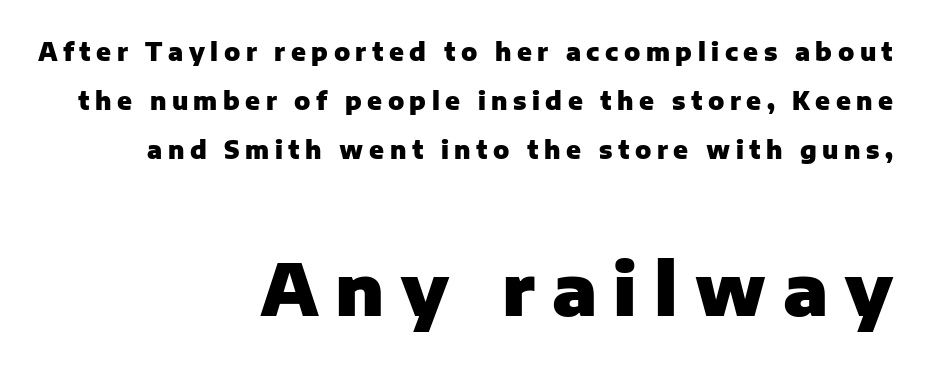
{"serif": "no", "italic": "no", "bold": "yes", "weight": "heavy", "width": "normal", "stroke_contrast": "low", "x_height": "medium", "monospaced": "no", "underline": "no", "align": "right", "line_spacing": "loose", "line_spacing_ratio": 2.05, "letter_spacing": "wide", "letter_spacing_em": 0.23, "larger_block": "second", "size_ratio": 3.0, "glyph_px": 72}
